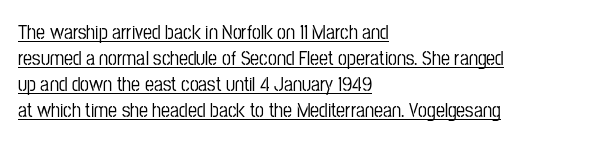
{"italic": "no", "underline": "yes", "align": "left", "line_spacing": "normal", "line_spacing_ratio": 1.3, "letter_spacing": "normal", "letter_spacing_em": 0.0, "glyph_px": 20}
